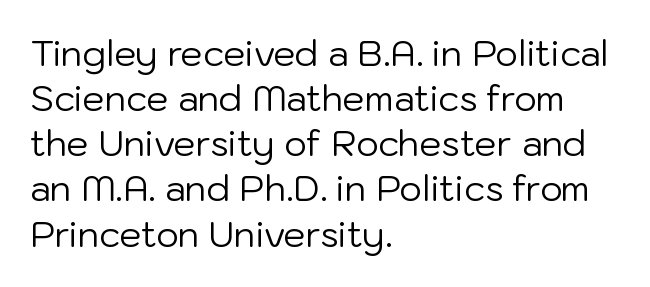
The foot of each line stays bare and open. Note the varied advance widths — an 'i' is clearly narrower than an 'm'. No chunkiness to these letters — they're not bold. Compared with typical paragraphs, the rows here are spaced about the same. Nothing sits at the stroke ends, so this counts as sans-serif.
